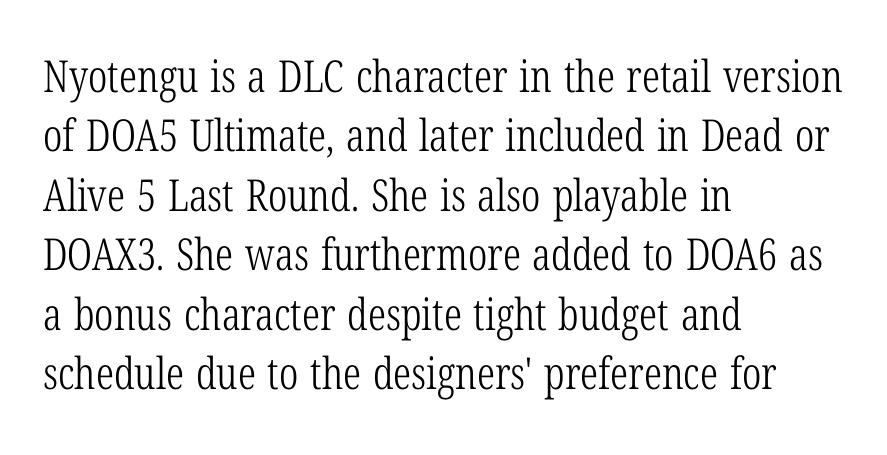
Anything drawn beneath the words? Only blank space. The gaps between neighbouring characters are ordinary and unremarkable. Note the varied advance widths — an 'i' is clearly narrower than an 'm'. The vertical gap from one line to the next is medium.
